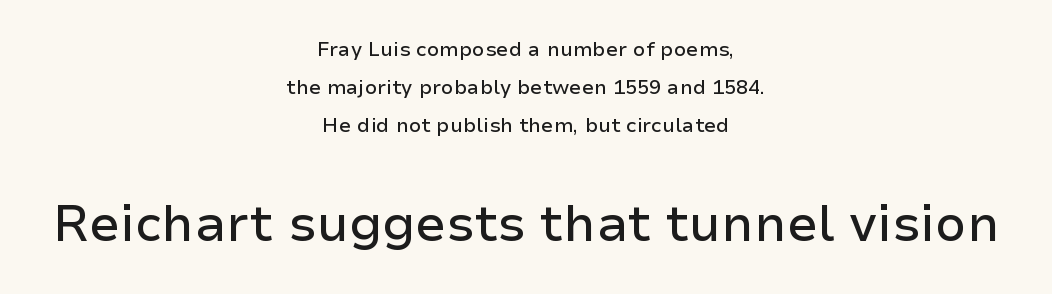
{"serif": "no", "italic": "no", "width": "normal", "stroke_contrast": "low", "x_height": "medium", "monospaced": "no", "underline": "no", "align": "center", "line_spacing": "loose", "line_spacing_ratio": 1.91, "letter_spacing": "normal", "letter_spacing_em": 0.0, "larger_block": "second", "size_ratio": 2.5, "glyph_px": 50}
